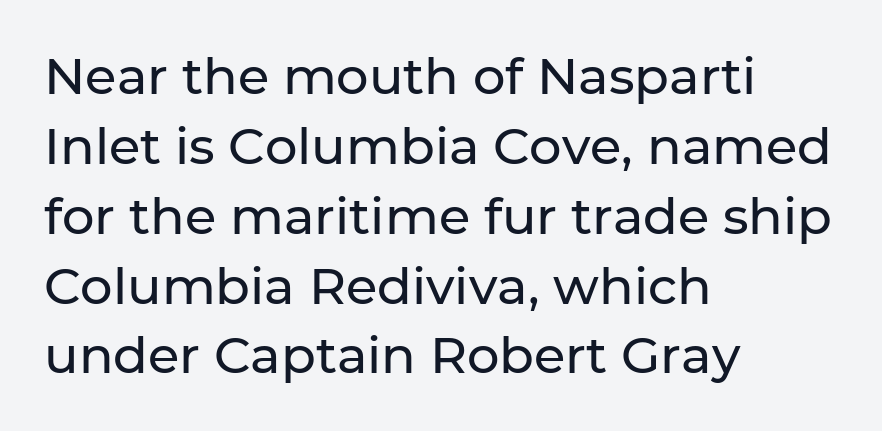
A normal amount of white space separates one row of letters from the next. The paragraph has a hard left edge and a soft right edge. Caption: standard tracking, unaltered. Style check: upright. The rendering uses natural spacing where letterforms have individual widths.
